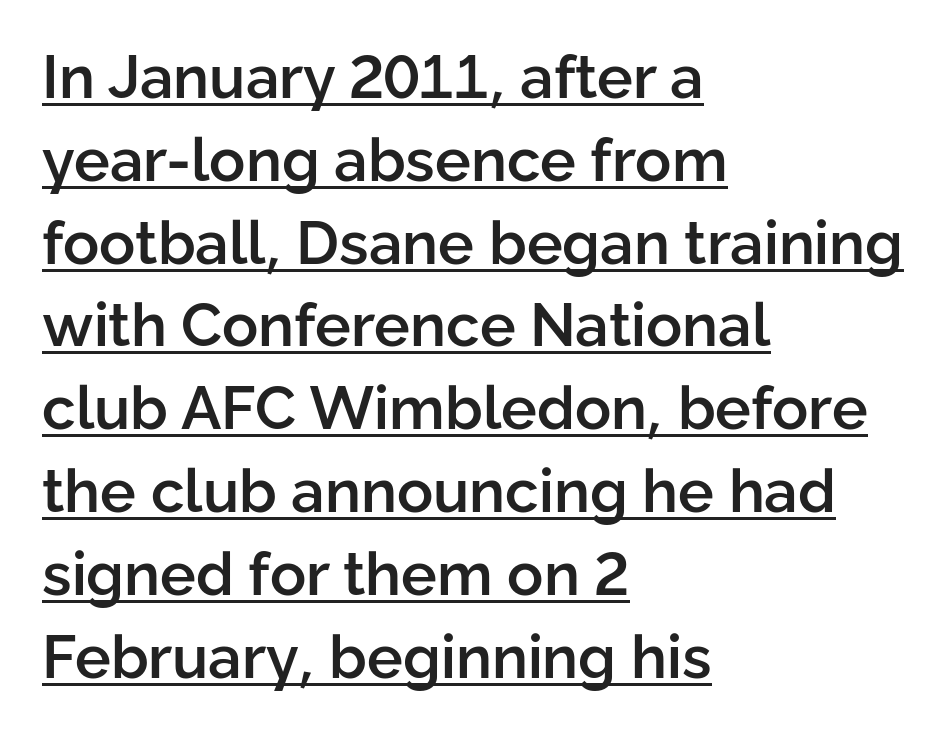
The image shows 60 px semibold sans-serif type, upright; set left-aligned, normal line spacing (1.38x), normal letter spacing, underlined; low stroke contrast and a medium x-height.
